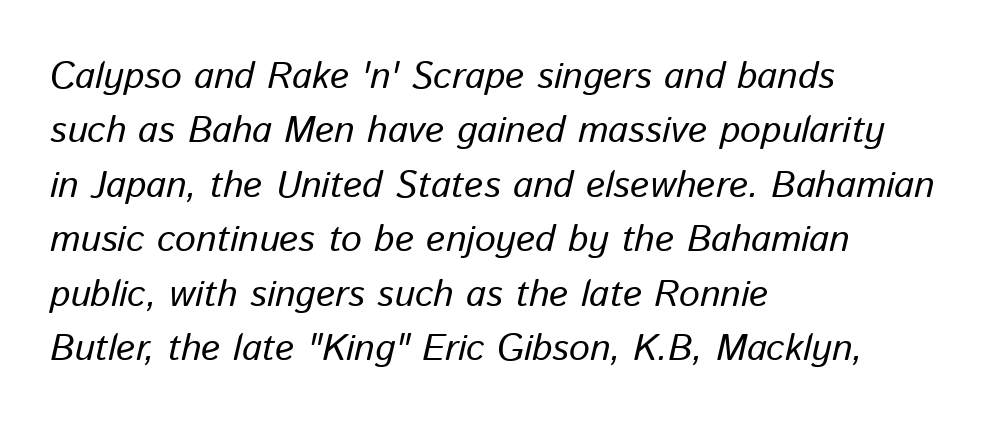
The image shows 37 px regular-weight type, italic (leaning right); set left-aligned, normal line spacing (1.47x), normal letter spacing, not underlined; low stroke contrast and a medium x-height.
